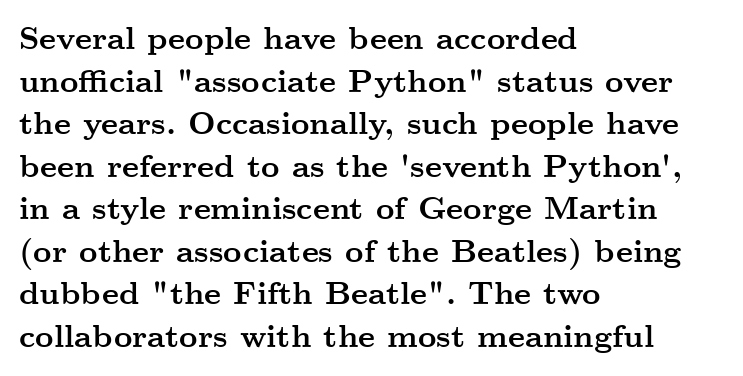
{"serif": "yes", "italic": "no", "bold": "yes", "weight": "semibold", "width": "wide", "stroke_contrast": "medium", "x_height": "small", "monospaced": "no", "underline": "no", "align": "left", "line_spacing": "normal", "line_spacing_ratio": 1.33, "letter_spacing": "normal", "letter_spacing_em": 0.0, "glyph_px": 32}
